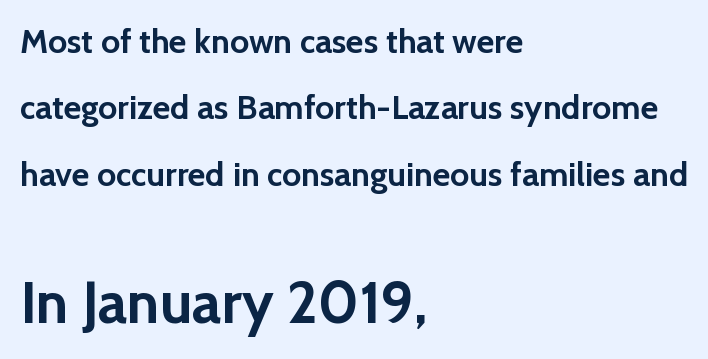
The image shows 59 px semibold sans-serif type, upright; set left-aligned, loose line spacing (1.95x), normal letter spacing, not underlined; the second (bottom) block is 1.74x larger; a medium x-height.
